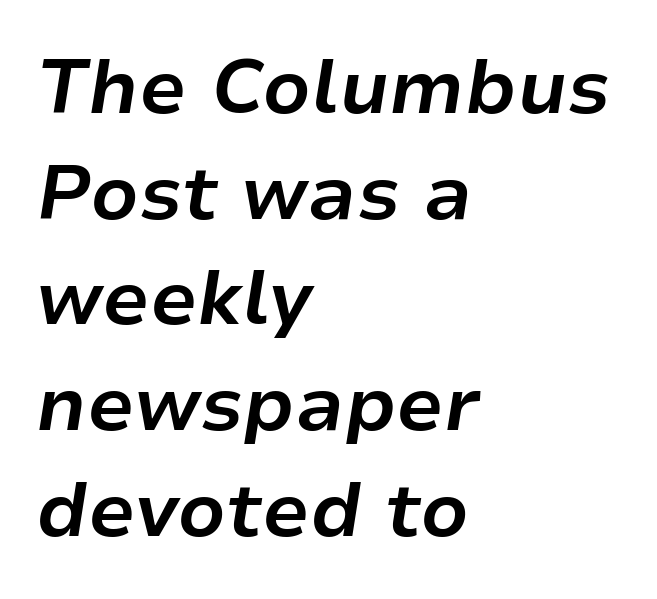
The image shows 76 px bold type, italic (leaning right); set left-aligned, normal line spacing (1.39x), normal letter spacing, not underlined; low stroke contrast and a medium x-height.
